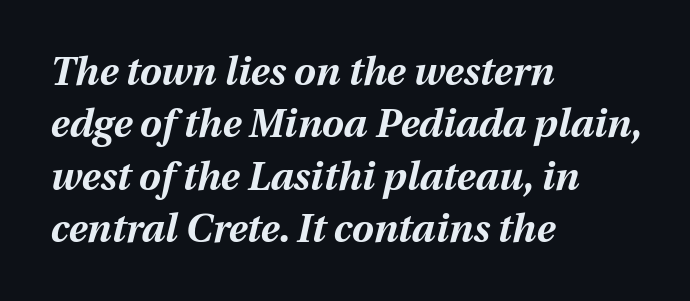
Each row of text sits above clean, open space. In terms of leading, this rendering sits right in the middle. The whole block is typeset with a tilt. This rendering leaves character spacing at its baseline value.
